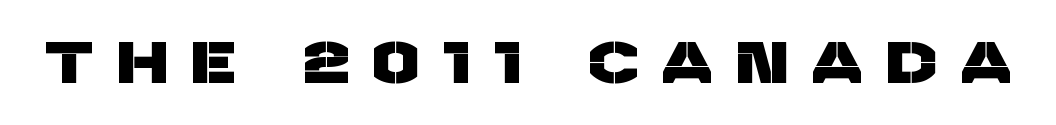
Q: Is the typeface a serif or a sans-serif typeface? A: Sans-serif.
Q: Is the text underlined? A: No.
Q: Is the spacing between letters normal or unusually wide? A: Unusually wide.
Q: Width (condensed, normal, or wide)? A: Normal.
Q: Stroke contrast? A: Low.
Q: x-height? A: Large.
Q: Monospaced? A: No.
